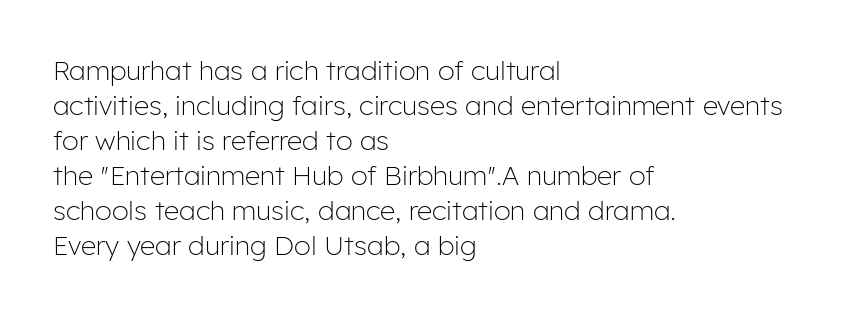
The image shows 27 px text type, upright; set left-aligned, normal line spacing (1.3x), normal letter spacing, not underlined.
